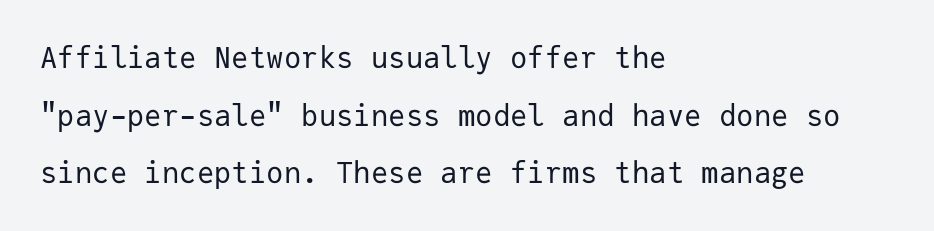
The image shows 29 px regular-weight sans-serif type, upright, monospaced; set left-aligned, loose line spacing (1.99x), normal letter spacing, not underlined; low stroke contrast and a medium x-height.
